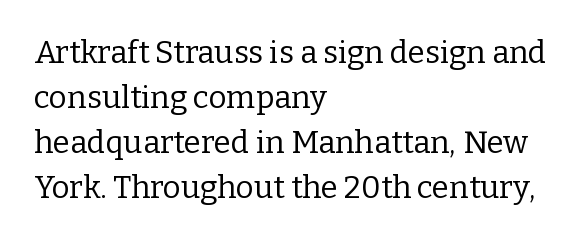
The image shows 31 px regular-weight serif type, upright; set left-aligned, normal line spacing (1.45x), normal letter spacing, not underlined; low stroke contrast and a medium x-height.
